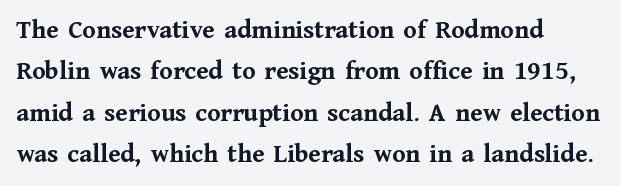
This block has exactly the height ordinary leading produces. The letterforms sit shoulder to shoulder at normal distance. On the weight axis this lands at bold, roughly 700. Line beginnings align vertically; line endings do not. A roman cut, with each character standing at attention.
